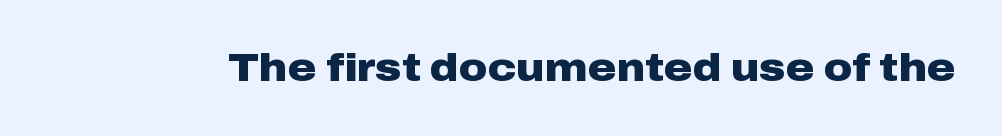
{"serif": "no", "italic": "no", "bold": "yes", "weight": "heavy", "width": "wide", "stroke_contrast": "low", "x_height": "medium", "monospaced": "no", "underline": "no", "letter_spacing": "normal", "letter_spacing_em": 0.0, "glyph_px": 39}
